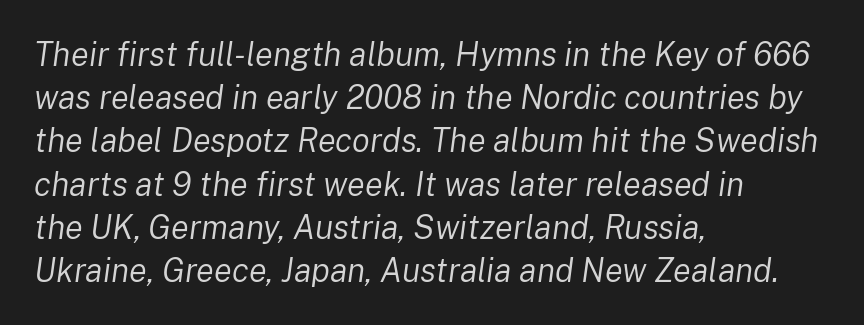
The cut favours lightness, reaching ordinary text weight at its darkest. The letterforms sit shoulder to shoulder at normal distance. Notice how descenders clear the ascenders below comfortably — that's standard leading. Leftover space on each line is placed entirely after the last word.
